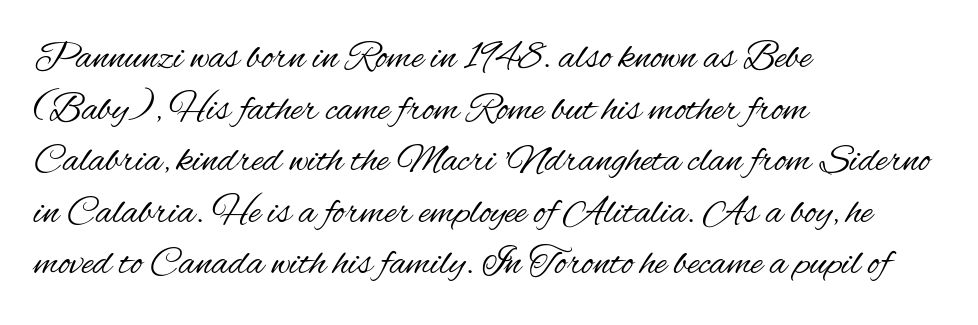
The image shows 40 px regular-weight, condensed sans-serif type; set left-aligned, normal line spacing (1.29x), normal letter spacing, not underlined; medium stroke contrast and a small x-height.
